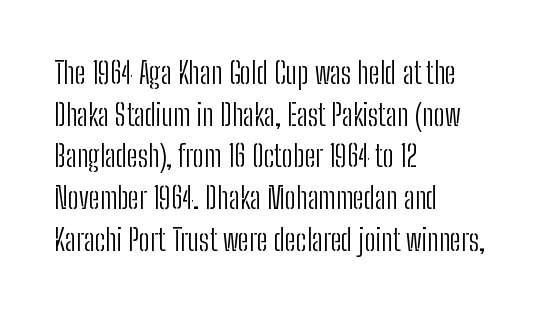
Q: Is the text bold? A: No.
Q: Is the text italic (slanted)? A: No, it is upright.
Q: Is the typeface a serif or a sans-serif typeface? A: Sans-serif.
Q: Is the text underlined? A: No.
Q: How is the paragraph aligned? A: Left-aligned.
Q: Is the spacing between letters normal or unusually wide? A: Normal.
Q: Is the spacing between lines tight, normal or loose? A: Normal.
Q: Width (condensed, normal, or wide)? A: Condensed.
Q: Stroke contrast? A: Low.
Q: x-height? A: Medium.
Q: Monospaced? A: No.
